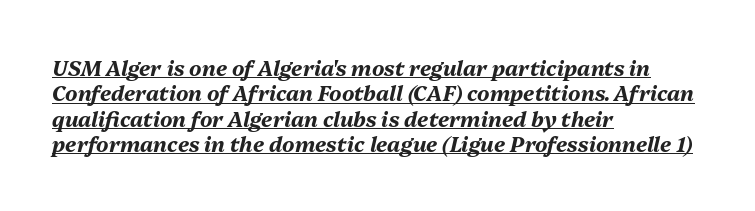
{"italic": "yes", "lean": "right", "slant_degrees": 13, "bold": "yes", "underline": "yes", "align": "left", "line_spacing_ratio": 1.21, "letter_spacing": "normal", "letter_spacing_em": 0.0, "glyph_px": 21}
